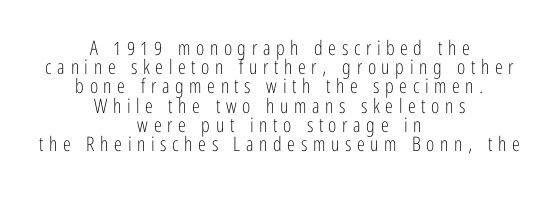
In CSS terms this would be text-align: center. Tall strokes in this sample are plumb rather than angled. Stroke mass is kept to a normal reading level or below. Descenders hang freely into open space. Loose tracking; the words dissolve into strings of separated letters. Whoever set this chose condensed vertical rhythm over breathing room.
